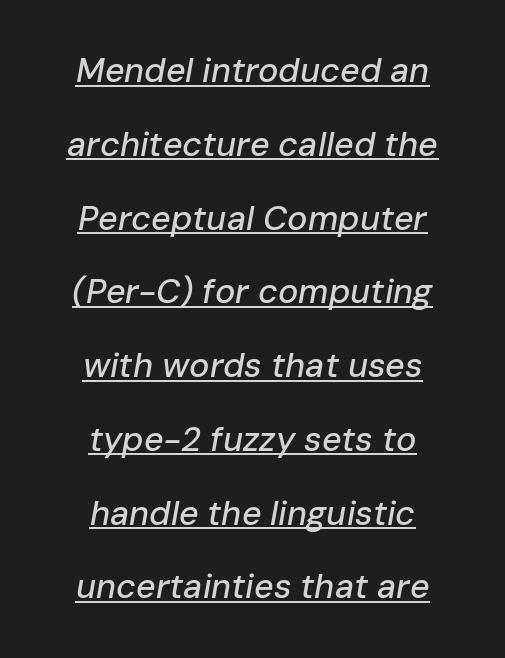
Summary of vertical rhythm: relaxed, with wide interline spacing. In CSS terms this would be text-align: center. It's the slanting kind of type. Somebody hit Ctrl+U on this one — the words are underlined.
